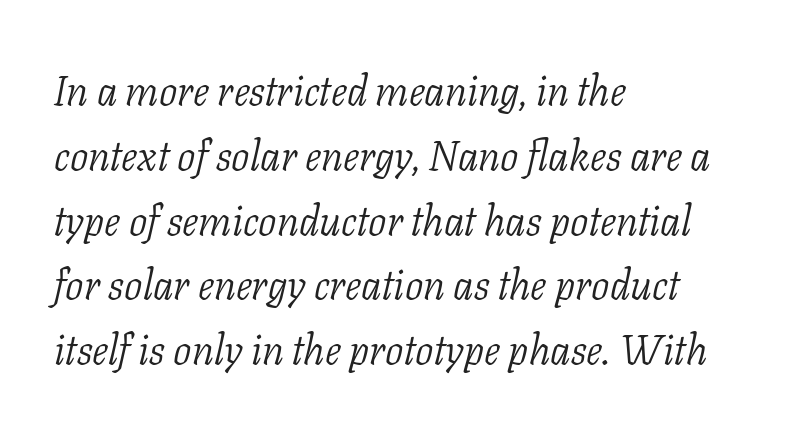
The image shows 41 px light serif type, italic (leaning right); set left-aligned, normal line spacing (1.58x), normal letter spacing, not underlined; low stroke contrast and a medium x-height.
